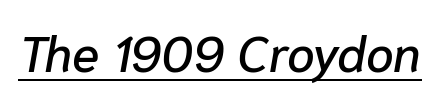
Q: Is the text italic (slanted)? A: Yes, it leans right by about 10 degrees.
Q: Is the text underlined? A: Yes.
Q: Is the spacing between letters normal or unusually wide? A: Normal.
Q: Width (condensed, normal, or wide)? A: Normal.
Q: Stroke contrast? A: Low.
Q: x-height? A: Medium.
Q: Monospaced? A: No.
